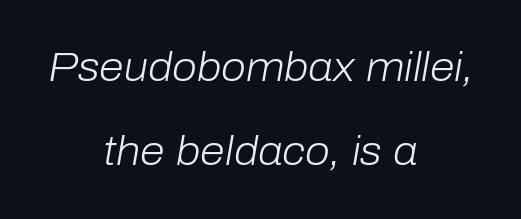
The image shows 40 px light type, italic (leaning right); set centered, loose line spacing (2.09x), normal letter spacing, not underlined; low stroke contrast and a medium x-height.
